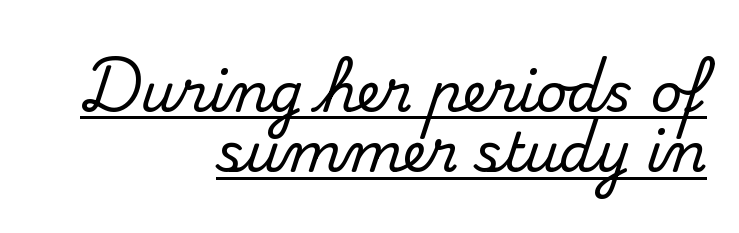
The image shows 54 px text type; set right-aligned, tight line spacing (1.12x), normal letter spacing, underlined; medium stroke contrast and a small x-height.
